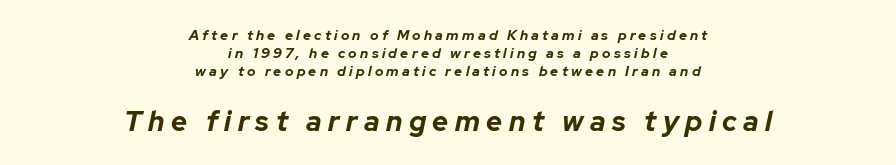
The image shows 28 px bold type, italic (leaning right); set centered, normal line spacing (1.29x), unusually wide letter spacing (+0.23 em), not underlined; the second (bottom) block is 2.0x larger; low stroke contrast and a medium x-height.
